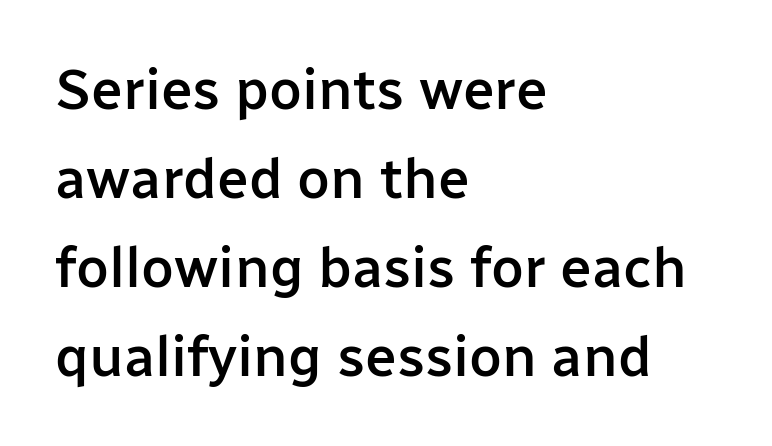
Check under the words: just untouched page. These lines are composed in type without serifs. Moderately thickened strokes mark this as semibold type. Upright lettering throughout. Students, observe: this is what conventionally led text looks like. Here the designer chose a conventional face with non-uniform glyph widths.
